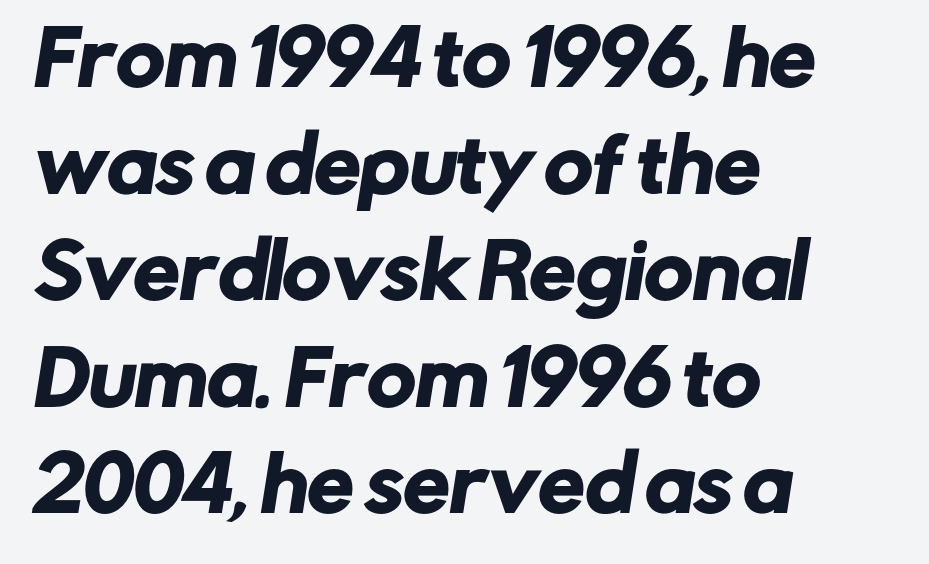
{"serif": "no", "width": "normal", "stroke_contrast": "low", "x_height": "medium", "monospaced": "no", "underline": "no", "align": "left", "line_spacing": "normal", "line_spacing_ratio": 1.44, "letter_spacing": "normal", "letter_spacing_em": 0.0, "glyph_px": 74}
